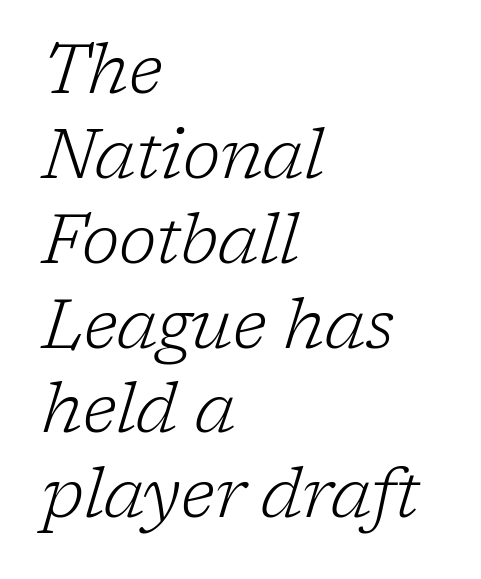
Layout note: lines flush left. The rendering applies a slant to the glyphs. The font is comparable to plain body text, perhaps lighter. The glyphs are unaccompanied by any horizontal stroke below them. The face used here is seriffed, in the tradition of book romans. Compared with typical body copy, the letter spacing here is the same.
